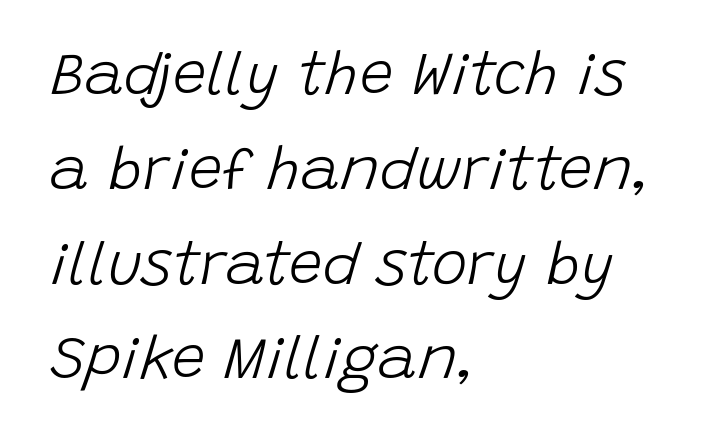
Q: Is the text bold? A: No.
Q: Is the text italic (slanted)? A: Yes, it leans right by about 15 degrees.
Q: Is the text underlined? A: No.
Q: How is the paragraph aligned? A: Left-aligned.
Q: Is the spacing between letters normal or unusually wide? A: Normal.
Q: Is the spacing between lines tight, normal or loose? A: Normal.
Q: Width (condensed, normal, or wide)? A: Normal.
Q: Stroke contrast? A: Low.
Q: x-height? A: Large.
Q: Monospaced? A: No.
